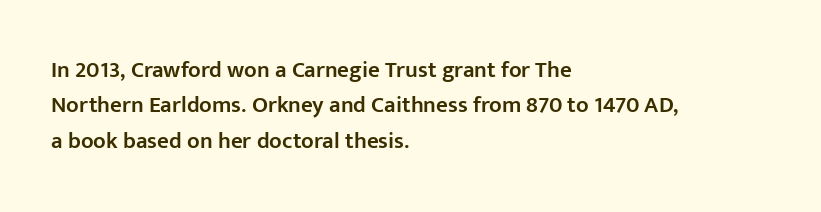
{"italic": "no", "bold": "semi", "underline": "no", "align": "left", "line_spacing": "normal", "line_spacing_ratio": 1.54, "letter_spacing": "normal", "letter_spacing_em": 0.0, "glyph_px": 23}
